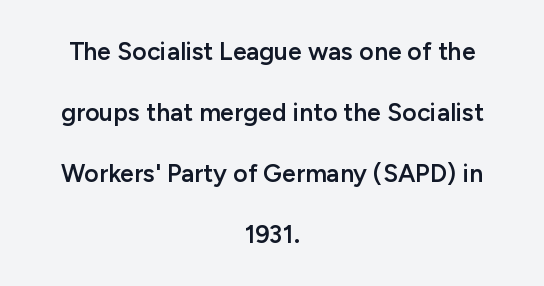
Do the letters lean? They stand straight. Here the glyphs are tracked normally, forming tight word shapes. Caption: multi-line text, centered on the measure. This block would shrink considerably if given ordinary leading; it's expanded now. Plain, unruled lines of type. These lines carry some extra weight — a demibold, not a full bold.
